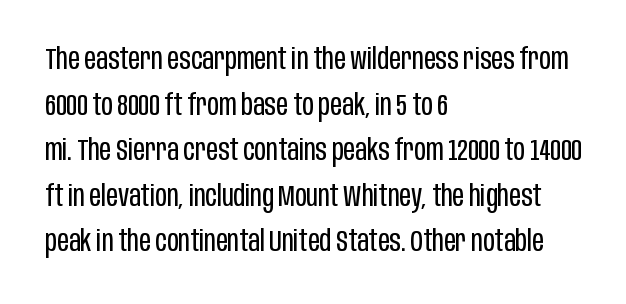
{"serif": "no", "italic": "no", "bold": "no", "weight": "regular", "width": "condensed", "stroke_contrast": "low", "x_height": "large", "monospaced": "no", "underline": "no", "align": "left", "line_spacing": "normal", "line_spacing_ratio": 1.57, "letter_spacing": "normal", "letter_spacing_em": 0.0, "glyph_px": 29}
